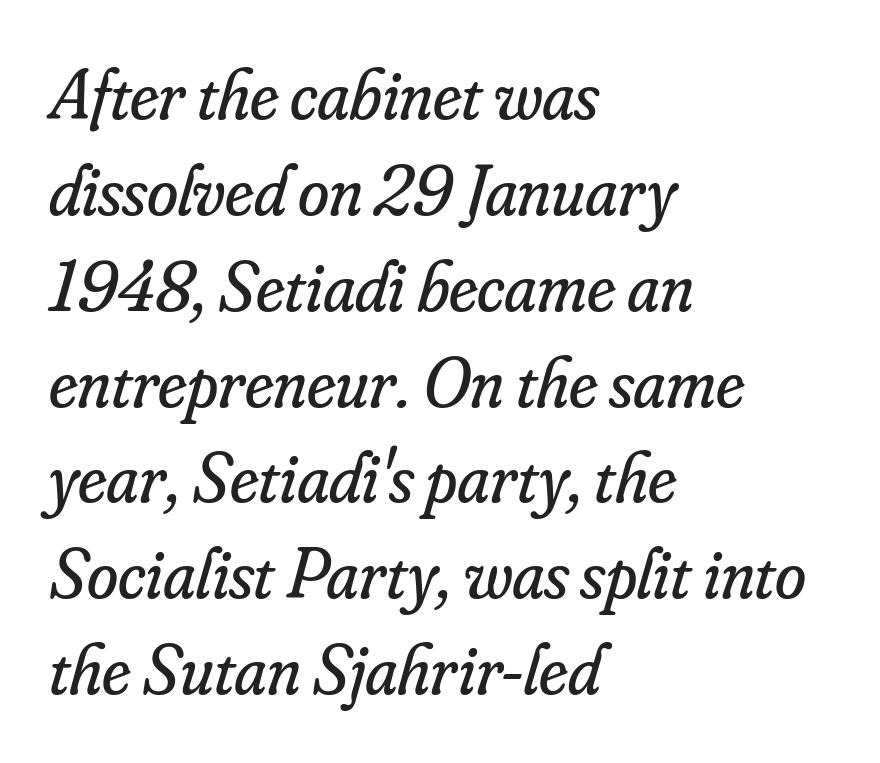
{"serif": "yes", "italic": "yes", "lean": "right", "slant_degrees": 16, "bold": "no", "weight": "regular", "width": "normal", "stroke_contrast": "low", "x_height": "small", "monospaced": "no", "underline": "no", "align": "left", "line_spacing": "normal", "line_spacing_ratio": 1.35, "letter_spacing": "normal", "letter_spacing_em": 0.0, "glyph_px": 71}
